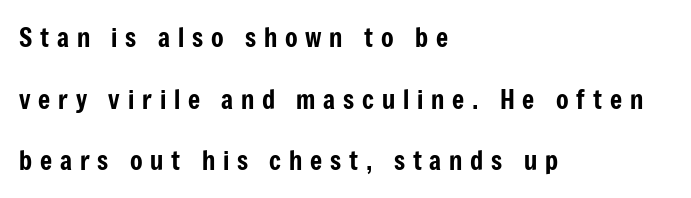
The tracking reads as deliberately expanded to a designer's eye. It's the straight-up-and-down kind of type. The area under the type is left untouched. Regarding leading, the lines here are spaced well apart. Alignment: flush left.
